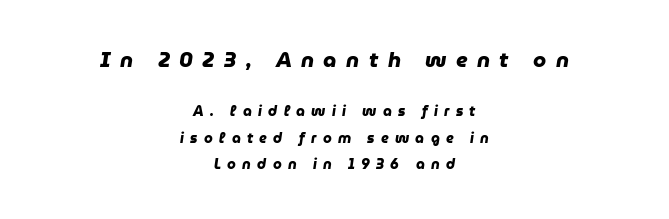
The image shows 21 px bold type; set centered, loose line spacing (1.91x), unusually wide letter spacing (+0.45 em), not underlined; the first (top) block is 1.5x larger.
